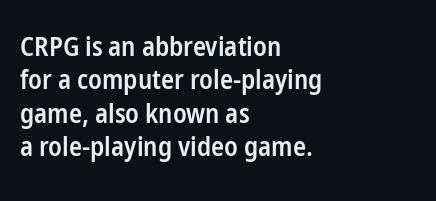
{"italic": "no", "bold": "semi", "underline": "no", "align": "left", "line_spacing_ratio": 1.24, "letter_spacing": "normal", "letter_spacing_em": 0.0, "glyph_px": 27}
